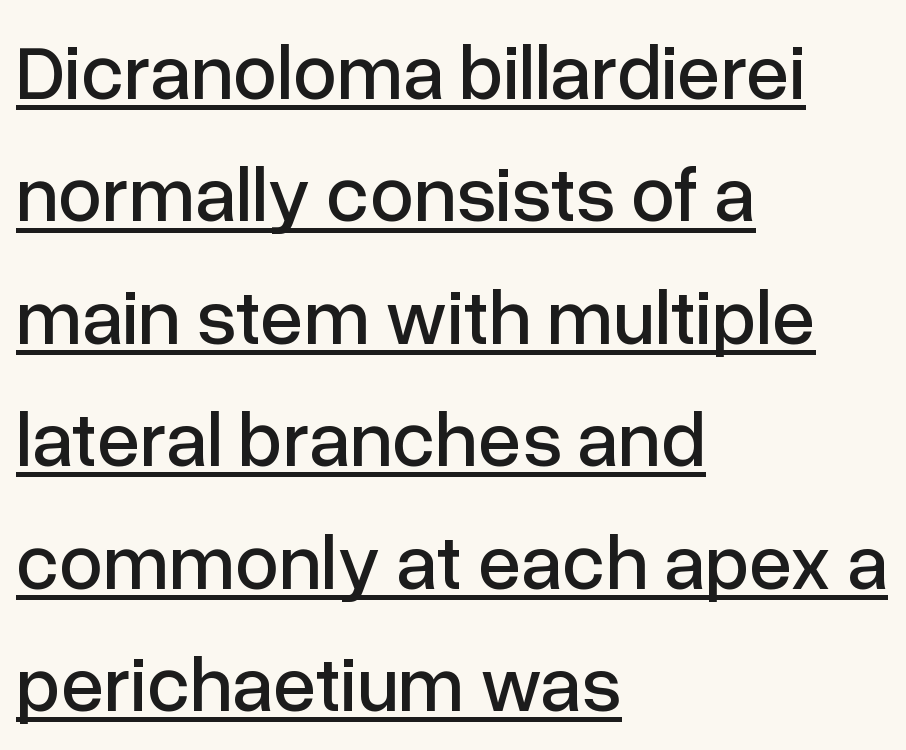
Q: Is the text italic (slanted)? A: No, it is upright.
Q: Is the typeface a serif or a sans-serif typeface? A: Sans-serif.
Q: Is the text underlined? A: Yes.
Q: How is the paragraph aligned? A: Left-aligned.
Q: Is the spacing between letters normal or unusually wide? A: Normal.
Q: Is the spacing between lines tight, normal or loose? A: Normal.
Q: Width (condensed, normal, or wide)? A: Normal.
Q: Stroke contrast? A: Low.
Q: x-height? A: Medium.
Q: Monospaced? A: No.
